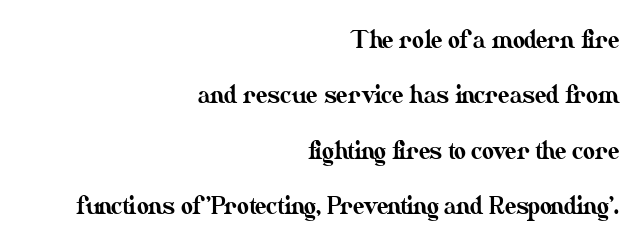
The letters stand upright; this is a roman face. Spacing between characters is what you'd get straight out of the box. In CSS terms this would be text-align: right. Anything drawn beneath the words? Only blank space. Each new line begins a long way beneath the previous one.
